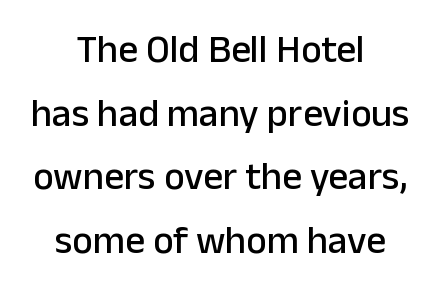
{"serif": "no", "italic": "no", "width": "normal", "stroke_contrast": "low", "x_height": "medium", "monospaced": "no", "underline": "no", "align": "center", "line_spacing": "normal", "line_spacing_ratio": 1.63, "letter_spacing": "normal", "letter_spacing_em": 0.0, "glyph_px": 39}
